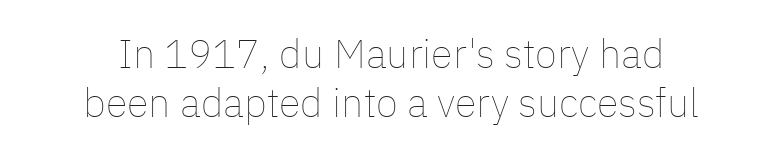
{"italic": "no", "bold": "no", "weight": "thin", "width": "normal", "stroke_contrast": "low", "x_height": "medium", "monospaced": "no", "underline": "no", "align": "center", "line_spacing_ratio": 1.23, "letter_spacing": "normal", "letter_spacing_em": 0.0, "glyph_px": 40}
